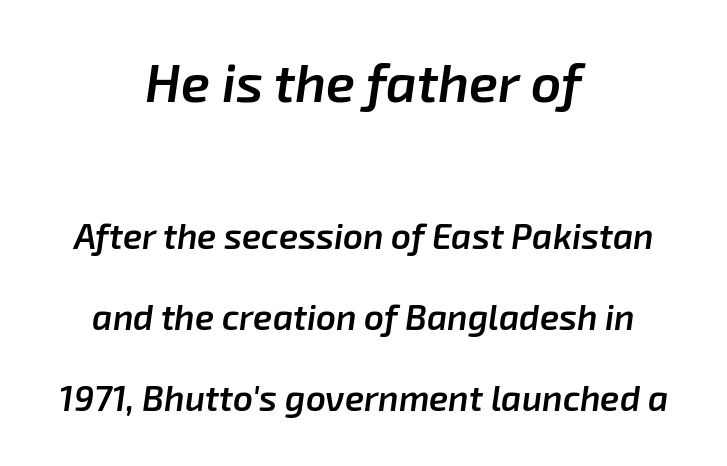
Q: Is the text bold? A: Semi-bold.
Q: Is the text italic (slanted)? A: Yes, it leans right by about 8 degrees.
Q: Is the text underlined? A: No.
Q: How is the paragraph aligned? A: Centered.
Q: Is the spacing between letters normal or unusually wide? A: Normal.
Q: Is the spacing between lines tight, normal or loose? A: Loose.
Q: Which block of text is set in a larger size, the first (top) or the second (bottom)? A: The first (top) one.
Q: Width (condensed, normal, or wide)? A: Normal.
Q: Stroke contrast? A: Low.
Q: x-height? A: Medium.
Q: Monospaced? A: No.
